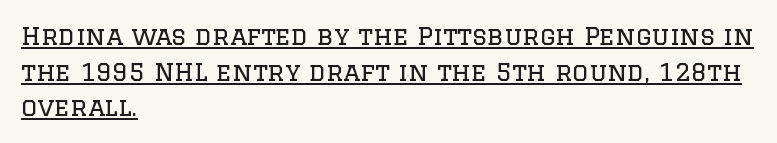
The image shows 25 px text type, upright; set left-aligned, normal line spacing (1.43x), normal letter spacing, underlined.
